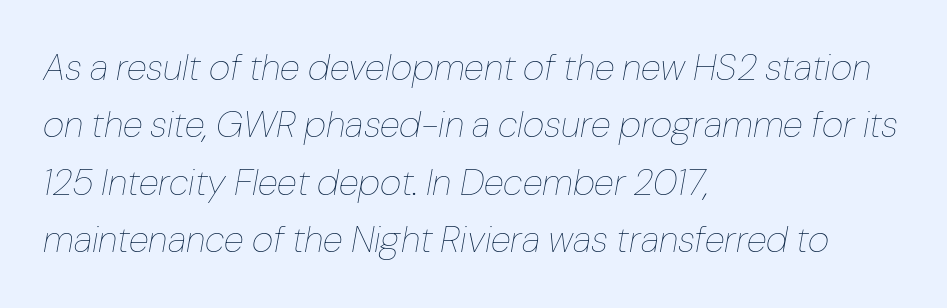
Italic? Definitely — the glyphs are oblique. Is this a fixed-width face? No — the glyphs have proportional, varying widths. Normally led — the rows are evenly, conventionally spaced. If you drew a ruler down the left edge, every line would touch it. The typesetting does not lean heavy: it is not bold. A typesetter would call this zero additional tracking.
